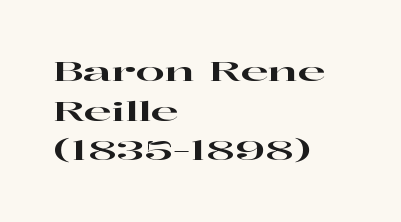
Interline gaps are of average width in this sample. The type sits square on the baseline with zero lean. Just letters on the line, the space beneath them empty. Students, note that the glyphs here touch the page at normal intervals. The rendering anchors every line to the left-hand side.
